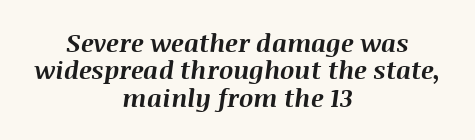
The image shows 25 px bold type, italic (leaning right); set centered, tight line spacing (1.1x), normal letter spacing, not underlined.
